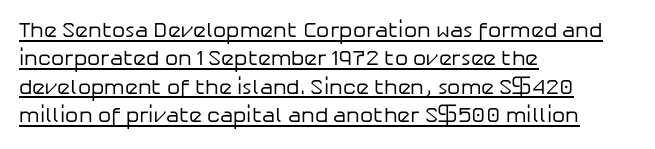
These lines keep a tight, regular rhythm from letter to letter. The lettering stays uniformly vertical, giving the passage a roman look. Successive baselines arrive at the customary interval. These glyphs show unthickened strokes, regular width or finer. Compared with undecorated copy, this sample adds a rule below the words.
